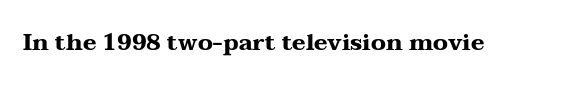
{"italic": "no", "bold": "yes", "underline": "no", "letter_spacing": "normal", "letter_spacing_em": 0.0, "glyph_px": 23}
